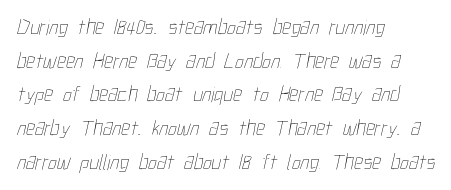
The image shows 22 px text type; set left-aligned, normal line spacing (1.53x), normal letter spacing, not underlined.
